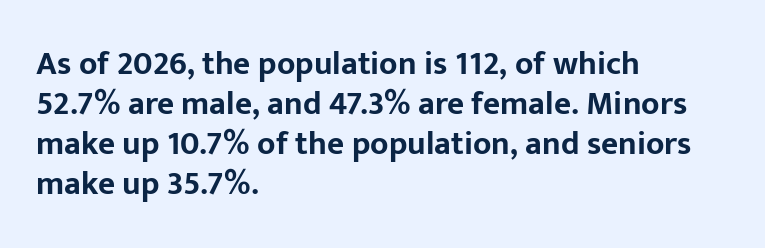
Is the type bold? Yes — the strokes are clearly thick and heavy. Each line starts at the same left margin while the right side varies. This rendering leaves character spacing at its baseline value. Rule under the text: the space is simply empty.
